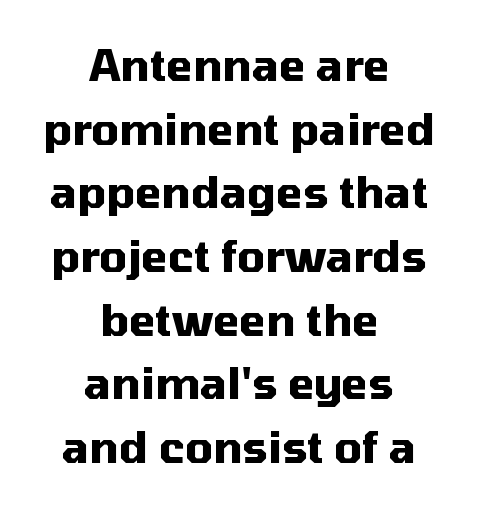
The image shows 43 px heavy sans-serif type, upright; set centered, normal line spacing (1.48x), normal letter spacing, not underlined; medium stroke contrast and a medium x-height.
